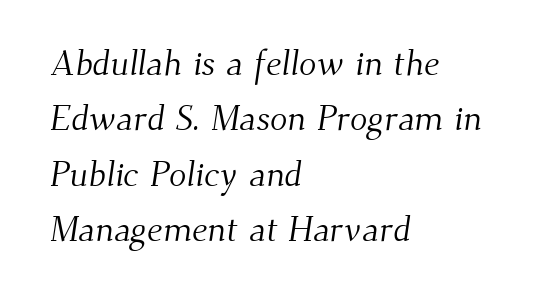
Note: serifs present on the glyphs. Quick note: underline off. Looks like regular typesetting: each glyph gets only the width it needs. Observe the ordinary spacing: letters are neighbours, not strangers. These glyphs show unthickened strokes, regular width or finer. All the whitespace from short lines collects on the right.
